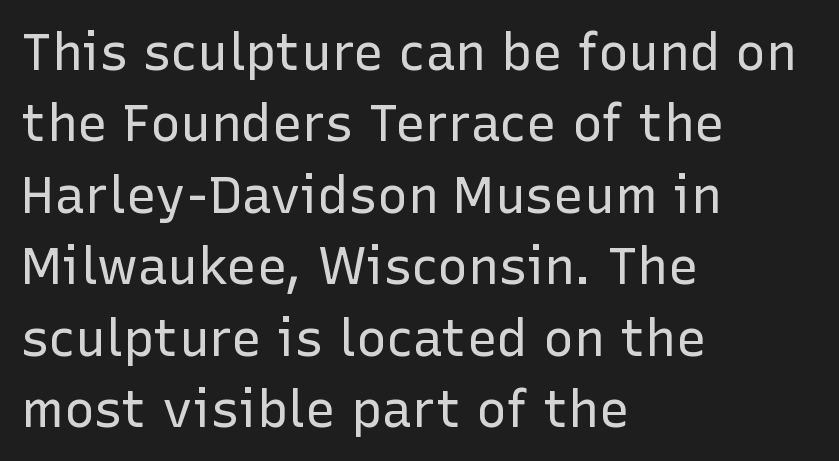
{"serif": "no", "italic": "no", "bold": "no", "weight": "regular", "width": "normal", "stroke_contrast": "low", "x_height": "medium", "monospaced": "no", "underline": "no", "align": "left", "line_spacing": "normal", "line_spacing_ratio": 1.4, "letter_spacing": "normal", "letter_spacing_em": 0.0, "glyph_px": 51}
